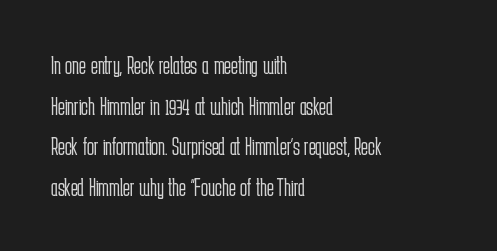
The zone under the glyphs is completely vacant. Letters have the restrained weight of plain body copy at most. Line beginnings align vertically; line endings do not. The gaps between neighbouring characters are ordinary and unremarkable.
